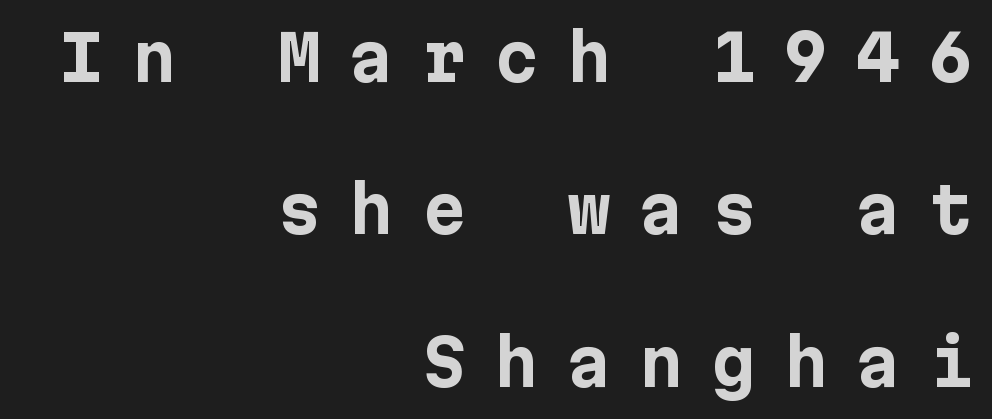
The image shows 63 px bold sans-serif type, upright; set right-aligned, loose line spacing (2.42x), unusually wide letter spacing (+0.45 em), not underlined; low stroke contrast and a medium x-height.
